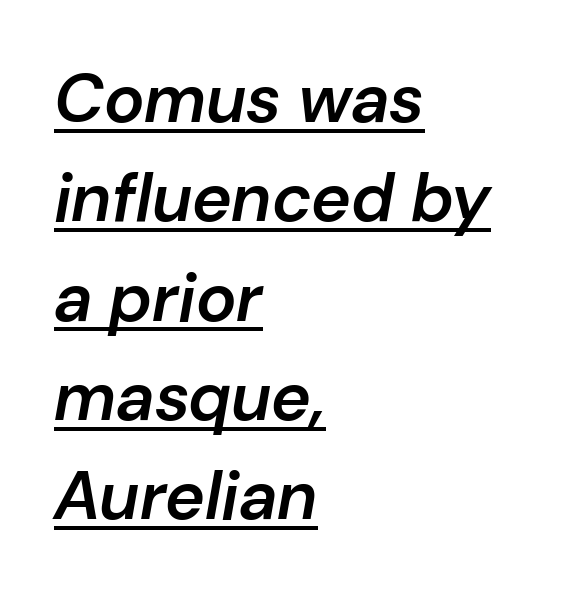
The image shows 68 px semibold type, italic (leaning right); set left-aligned, normal line spacing (1.46x), normal letter spacing, underlined; low stroke contrast and a medium x-height.
